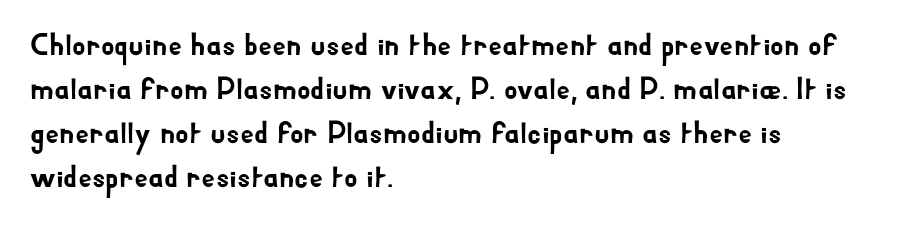
The lines sit at an ordinary, default distance from one another. Honestly, the letter spacing is just normal — you wouldn't notice it. Proportional: the letters do not fall into vertical columns. Do the letters lean? They stand straight. Rule under the text: the space is simply empty.
